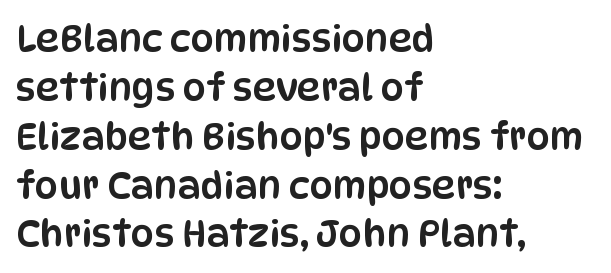
Is the block centered? No — it sits flush against the left margin. This sample has the flowing, uneven cadence of proportional lettering. The specimen reads as upright at a glance. You could call the tracking neutral — neither tight nor loose. The text was rendered using a sans face with plain stroke endings.
